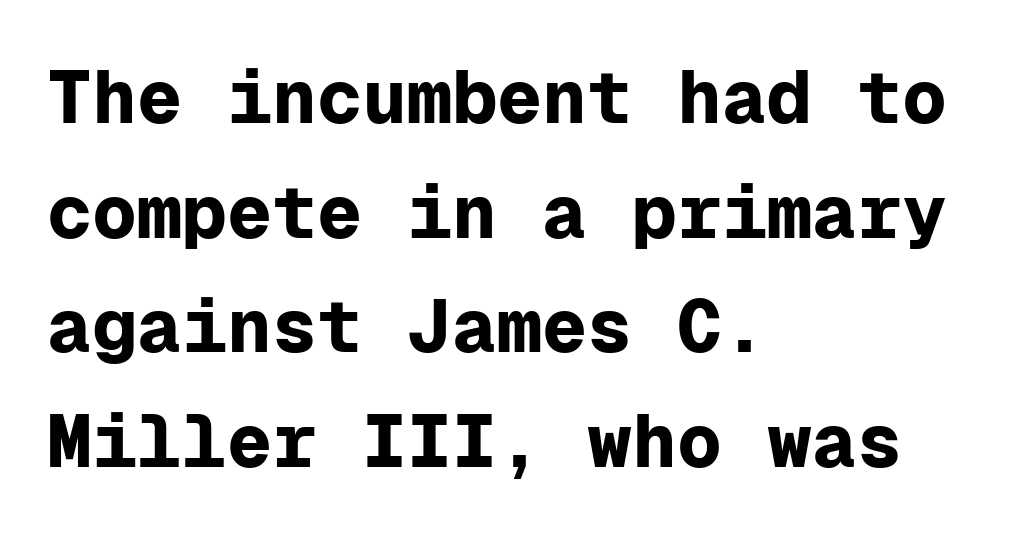
{"serif": "no", "italic": "no", "bold": "yes", "weight": "bold", "width": "normal", "stroke_contrast": "low", "x_height": "medium", "monospaced": "yes", "underline": "no", "align": "left", "line_spacing": "normal", "line_spacing_ratio": 1.53, "letter_spacing": "normal", "letter_spacing_em": 0.0, "glyph_px": 75}
